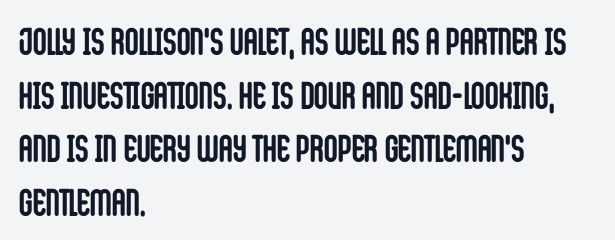
Every stem runs plumb, perpendicular to the baseline. Does the leading feel generous? No, just average. The type family on display is of the sans-serif kind. Students, this is bold: see how much ink each stroke carries.
